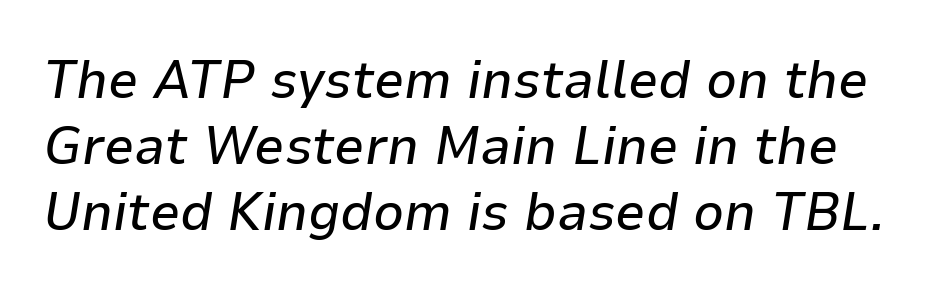
Q: Is the text italic (slanted)? A: Yes, it leans right by about 9 degrees.
Q: Is the text underlined? A: No.
Q: Is the spacing between letters normal or unusually wide? A: Normal.
Q: Width (condensed, normal, or wide)? A: Normal.
Q: Stroke contrast? A: Low.
Q: x-height? A: Medium.
Q: Monospaced? A: No.
